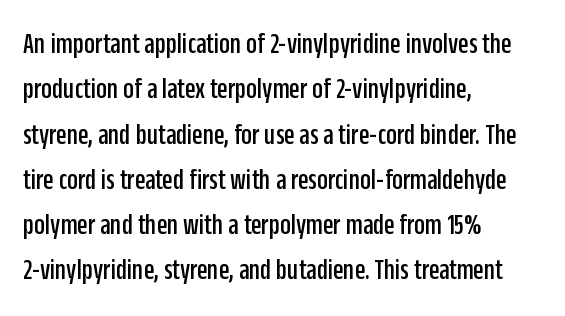
The designer went with a sans here, leaving each stem footless. Does the leading feel generous? No, just average. Unlike italic type, these characters show no tilt at all. Here the glyphs are tracked normally, forming tight word shapes.
